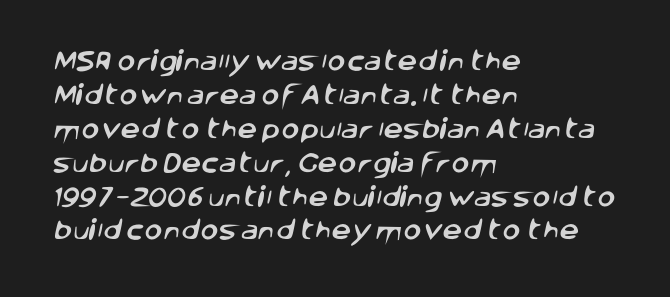
Q: Is the text underlined? A: No.
Q: How is the paragraph aligned? A: Left-aligned.
Q: Is the spacing between letters normal or unusually wide? A: Normal.
Q: Is the spacing between lines tight, normal or loose? A: Normal.
